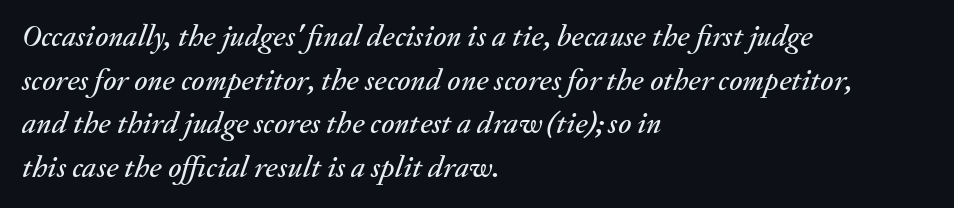
Q: Is the text italic (slanted)? A: Yes, it leans right by about 20 degrees.
Q: Is the text underlined? A: No.
Q: How is the paragraph aligned? A: Left-aligned.
Q: Is the spacing between letters normal or unusually wide? A: Normal.
Q: Is the spacing between lines tight, normal or loose? A: Normal.
Q: Width (condensed, normal, or wide)? A: Normal.
Q: Stroke contrast? A: Medium.
Q: x-height? A: Small.
Q: Monospaced? A: No.
